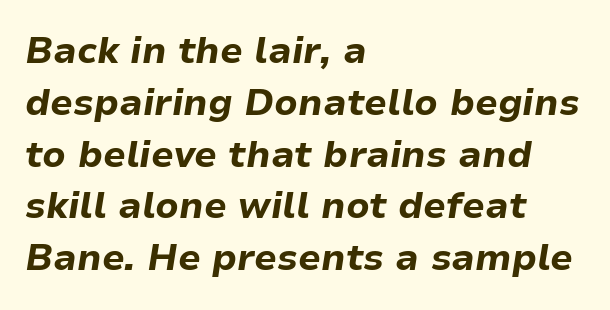
Q: Is the text bold? A: Yes.
Q: Is the text italic (slanted)? A: Yes, it leans right by about 9 degrees.
Q: Is the text underlined? A: No.
Q: How is the paragraph aligned? A: Left-aligned.
Q: Is the spacing between letters normal or unusually wide? A: Normal.
Q: Is the spacing between lines tight, normal or loose? A: Normal.
Q: Width (condensed, normal, or wide)? A: Normal.
Q: Stroke contrast? A: Low.
Q: x-height? A: Medium.
Q: Monospaced? A: No.
